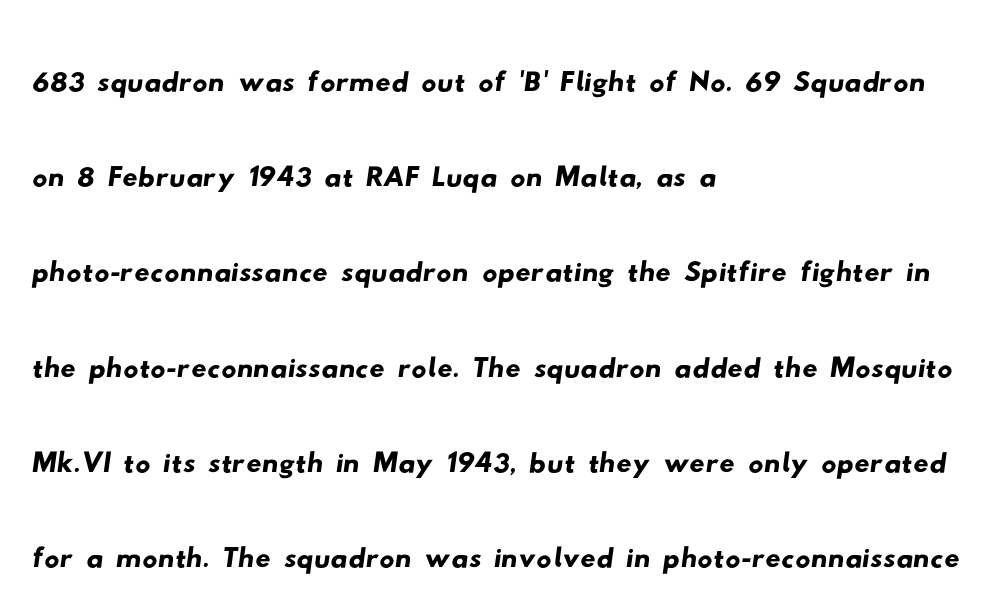
The image shows 75 px wide sans-serif type; set left-aligned, normal line spacing (1.27x), normal letter spacing, not underlined; low stroke contrast and a small x-height.
